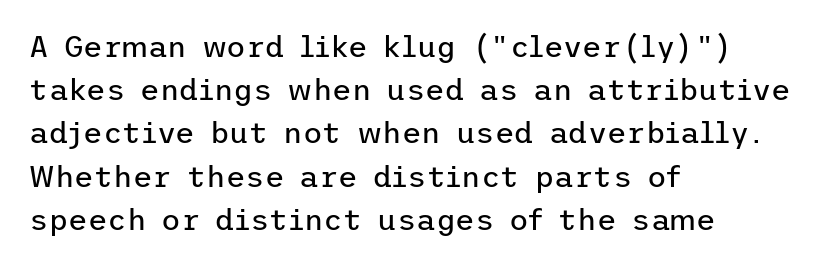
{"serif": "no", "italic": "no", "bold": "no", "weight": "regular", "width": "normal", "stroke_contrast": "low", "x_height": "medium", "underline": "no", "align": "left", "line_spacing": "normal", "line_spacing_ratio": 1.44, "letter_spacing": "normal", "letter_spacing_em": 0.0, "glyph_px": 30}
